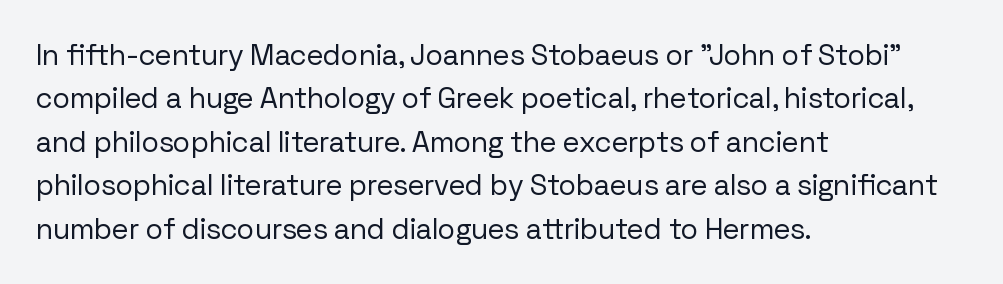
{"serif": "no", "italic": "no", "bold": "no", "weight": "regular", "width": "normal", "stroke_contrast": "low", "x_height": "medium", "monospaced": "no", "underline": "no", "align": "left", "line_spacing": "normal", "line_spacing_ratio": 1.5, "letter_spacing": "normal", "letter_spacing_em": 0.0, "glyph_px": 29}
